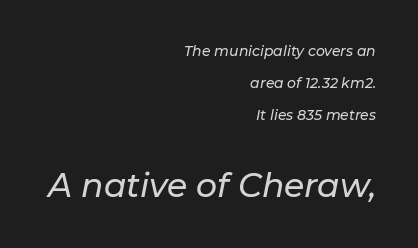
{"italic": "yes", "lean": "right", "slant_degrees": 11, "width": "normal", "stroke_contrast": "low", "x_height": "medium", "monospaced": "no", "underline": "no", "align": "right", "line_spacing": "loose", "line_spacing_ratio": 2.3, "letter_spacing": "normal", "letter_spacing_em": 0.0, "larger_block": "second", "size_ratio": 2.36, "glyph_px": 33}
